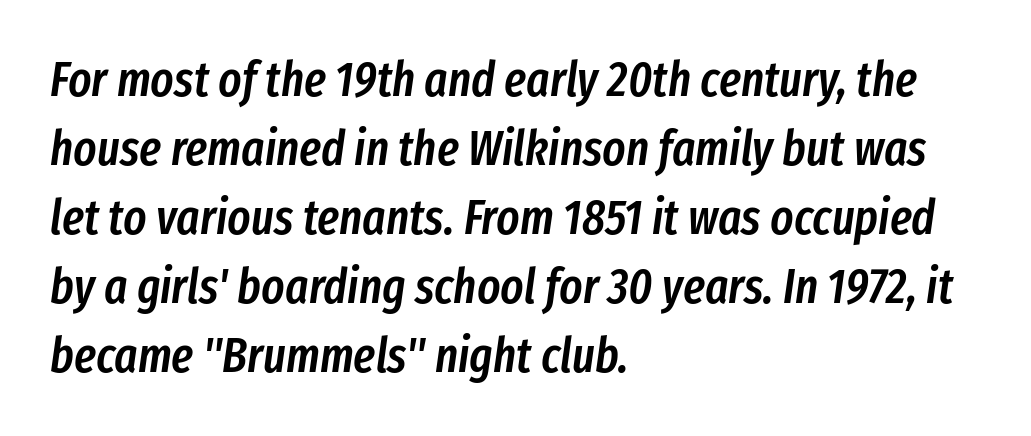
The image shows 49 px semibold, condensed type, italic (leaning right); set left-aligned, normal line spacing (1.41x), normal letter spacing, not underlined; low stroke contrast and a medium x-height.
